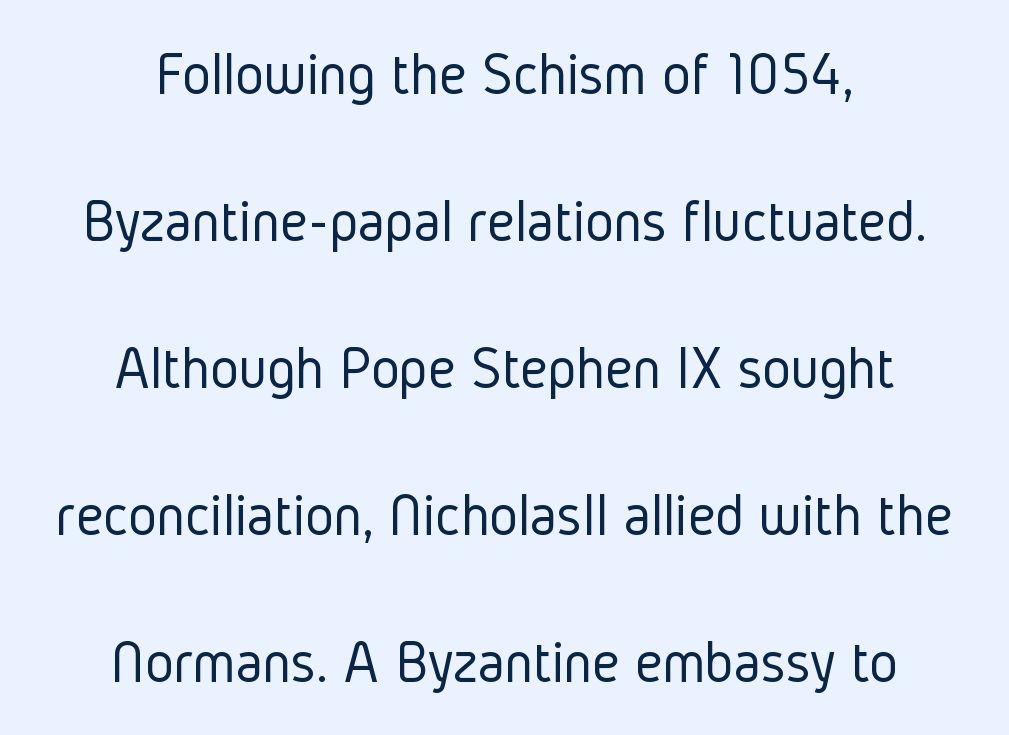
Glance below the letters and you will spot only blank space. A typesetter would call this proportional, since set widths differ per character. Is the block centered? Yes — each line is placed symmetrically about the middle. Vertical spacing — loose. When letters stand straight like this, we call the style roman or upright.
